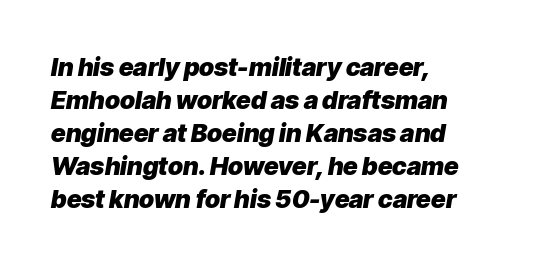
The image shows 25 px bold type, italic (leaning right); set left-aligned, normal line spacing (1.32x), normal letter spacing, not underlined.
